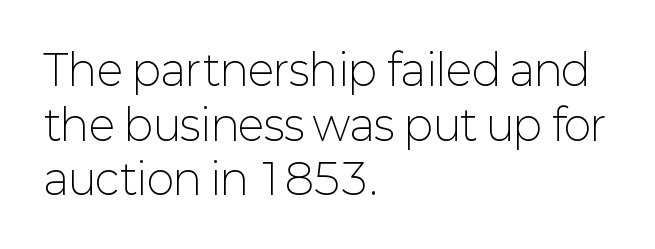
Serifs: no, the terminals of the letterforms are clean. Compared with a typical body face, this is equally light or lighter still. Line spacing here is normal. Each letter keeps its own natural width here, so spacing adapts to shape. Caption: multi-line text, flush left, ragged right.
